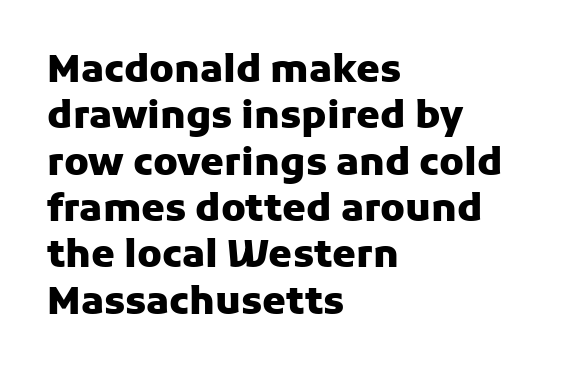
{"serif": "no", "italic": "no", "bold": "yes", "weight": "heavy", "width": "normal", "stroke_contrast": "low", "x_height": "medium", "monospaced": "no", "underline": "no", "align": "left", "line_spacing_ratio": 1.22, "letter_spacing": "normal", "letter_spacing_em": 0.0, "glyph_px": 38}
